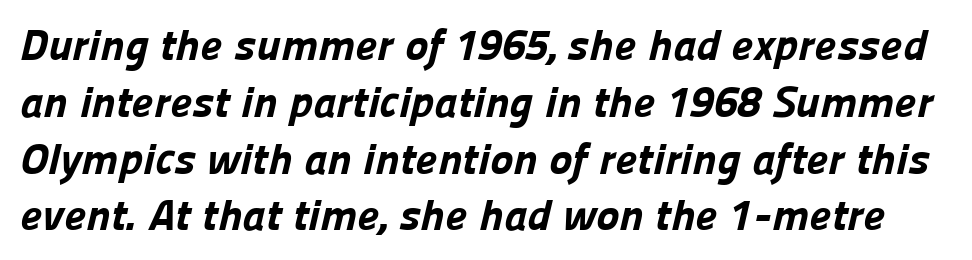
Q: Is the text bold? A: Yes.
Q: Is the typeface a serif or a sans-serif typeface? A: Sans-serif.
Q: Is the text underlined? A: No.
Q: Is the spacing between letters normal or unusually wide? A: Normal.
Q: Is the spacing between lines tight, normal or loose? A: Normal.
Q: Width (condensed, normal, or wide)? A: Normal.
Q: Stroke contrast? A: Low.
Q: x-height? A: Medium.
Q: Monospaced? A: No.
